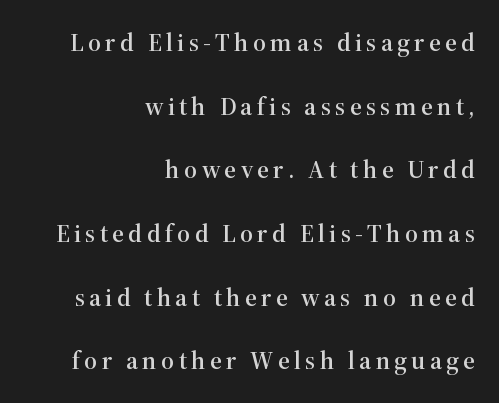
{"italic": "no", "underline": "no", "align": "right", "line_spacing": "loose", "line_spacing_ratio": 2.45, "glyph_px": 26}
